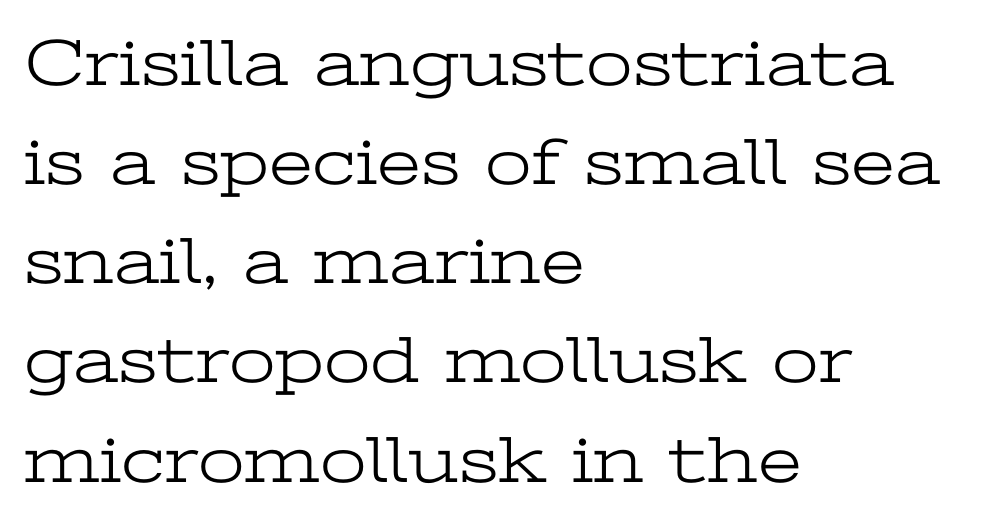
The image shows 67 px light, wide serif type, upright; set left-aligned, normal line spacing (1.48x), normal letter spacing, not underlined; low stroke contrast and a medium x-height.
